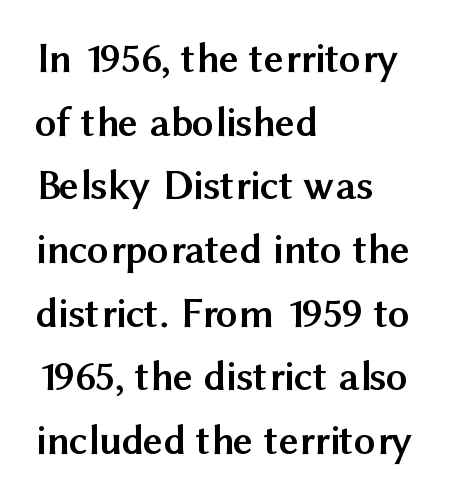
The image shows 43 px semibold sans-serif type, upright; set left-aligned, normal line spacing (1.48x), normal letter spacing, not underlined; medium stroke contrast and a medium x-height.
